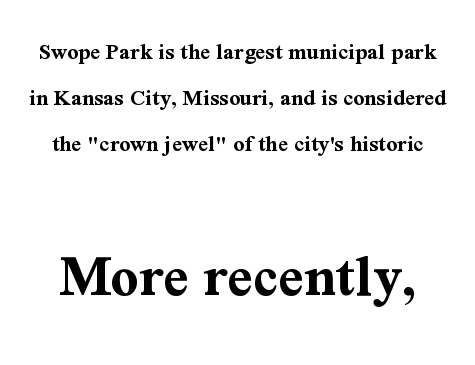
The image shows 61 px bold serif type, upright; set loose line spacing (1.92x), normal letter spacing, not underlined; the second (bottom) block is 2.54x larger; medium stroke contrast and a medium x-height.
